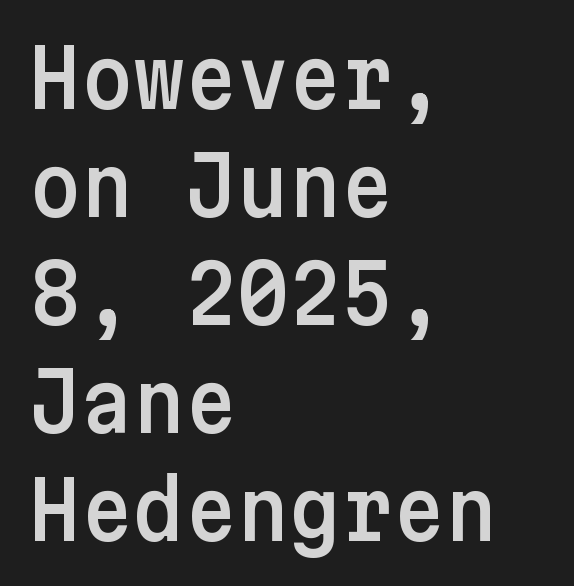
Vertical spacing — default. Italic: no, the glyphs are upright roman. The specimen omits any rule beneath the text block's lines. Spacing between characters is what you'd get straight out of the box. The rag falls on the right side of this text block.
